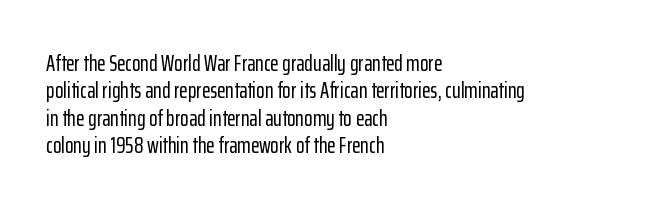
The image shows 22 px text type, upright; set left-aligned, line spacing 1.24x, normal letter spacing, not underlined.
